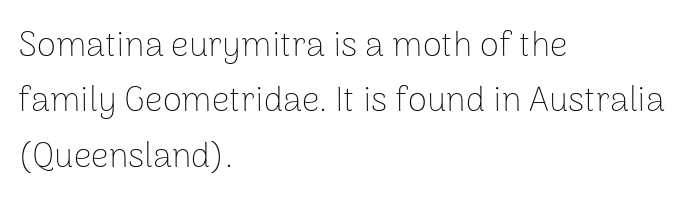
{"serif": "no", "italic": "no", "bold": "no", "weight": "thin", "width": "normal", "stroke_contrast": "low", "x_height": "medium", "monospaced": "no", "underline": "no", "align": "left", "line_spacing": "normal", "line_spacing_ratio": 1.58, "letter_spacing": "normal", "letter_spacing_em": 0.0, "glyph_px": 35}
